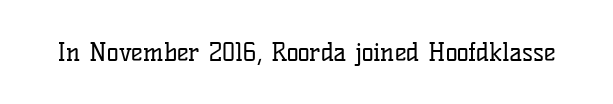
Q: Is the text bold? A: No.
Q: Is the text italic (slanted)? A: No, it is upright.
Q: Is the text underlined? A: No.
Q: Is the spacing between letters normal or unusually wide? A: Normal.
